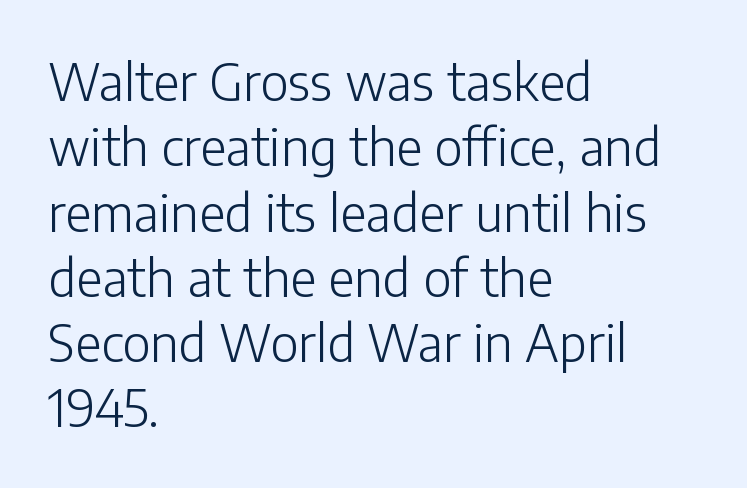
Q: Is the text bold? A: No.
Q: Is the text italic (slanted)? A: No, it is upright.
Q: Is the typeface a serif or a sans-serif typeface? A: Sans-serif.
Q: Is the text underlined? A: No.
Q: How is the paragraph aligned? A: Left-aligned.
Q: Is the spacing between letters normal or unusually wide? A: Normal.
Q: Is the spacing between lines tight, normal or loose? A: Normal.
Q: Width (condensed, normal, or wide)? A: Normal.
Q: Stroke contrast? A: Low.
Q: x-height? A: Medium.
Q: Monospaced? A: No.
